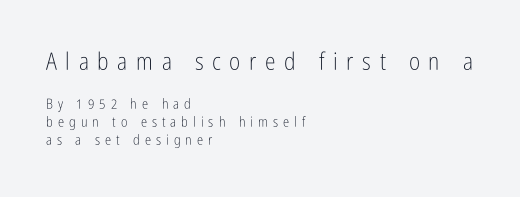
{"italic": "no", "bold": "no", "underline": "no", "align": "left", "line_spacing": "normal", "line_spacing_ratio": 1.26, "letter_spacing": "wide", "letter_spacing_em": 0.36, "larger_block": "first", "size_ratio": 1.71, "glyph_px": 24}
